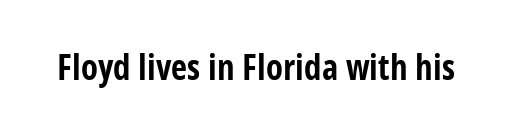
Do the letters lean? They stand straight. Plenty of ink on the page — the face is bold. Nothing unusual about the tracking: characters are spaced as the font intends. Note the varied advance widths — an 'i' is clearly narrower than an 'm'. No word sits above an underline. Type style note: lacks serifs.
